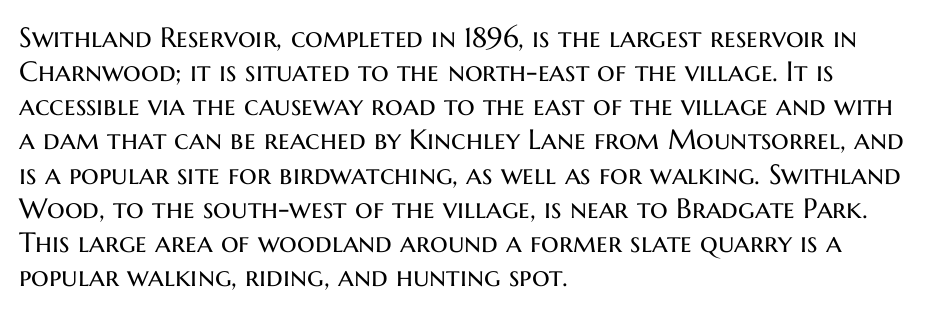
The image shows 28 px regular-weight sans-serif type, upright; set left-aligned, line spacing 1.22x, normal letter spacing, not underlined; medium stroke contrast and a medium x-height.
